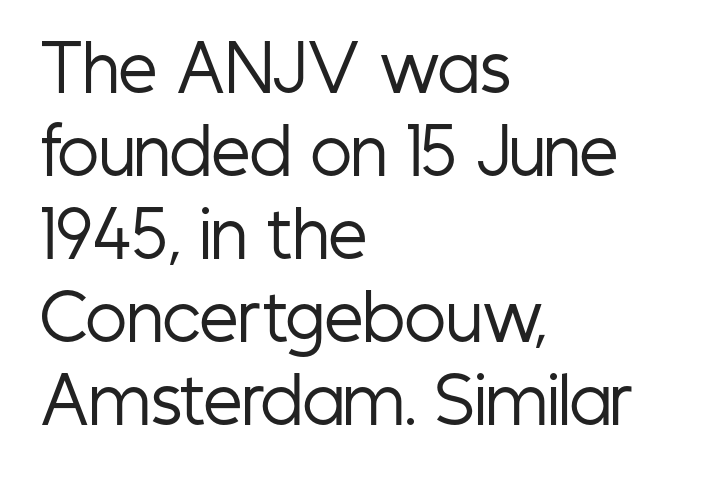
Q: Is the text bold? A: No.
Q: Is the text italic (slanted)? A: No, it is upright.
Q: Is the typeface a serif or a sans-serif typeface? A: Sans-serif.
Q: Is the text underlined? A: No.
Q: How is the paragraph aligned? A: Left-aligned.
Q: Is the spacing between letters normal or unusually wide? A: Normal.
Q: Is the spacing between lines tight, normal or loose? A: Normal.
Q: Width (condensed, normal, or wide)? A: Condensed.
Q: Stroke contrast? A: Low.
Q: x-height? A: Medium.
Q: Monospaced? A: No.
